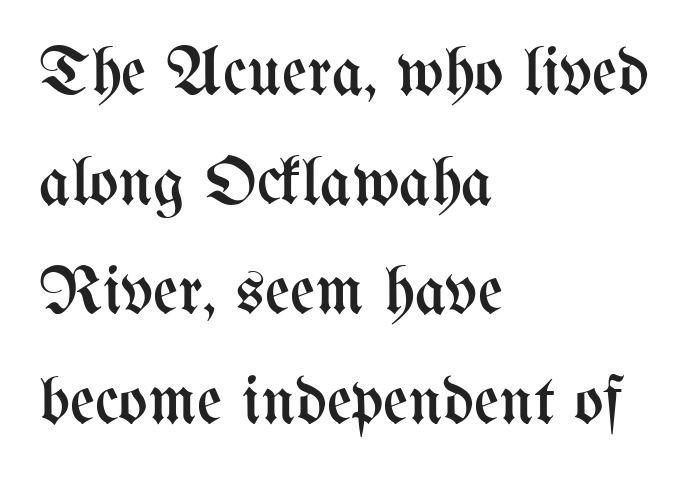
The image shows 69 px regular-weight, condensed type, upright; set left-aligned, normal line spacing (1.59x), normal letter spacing, not underlined; medium stroke contrast and a medium x-height.
